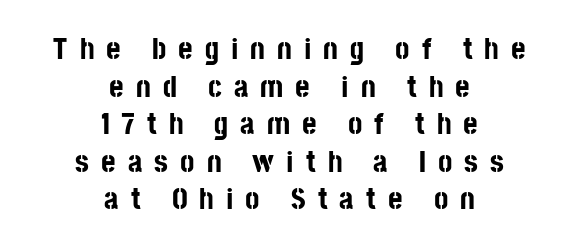
A bare baseline throughout the passage. Notice how the stems are strictly vertical — no italics here. Do the characters align in a grid? No, the font is proportional. The glyphs in this specimen are sans serif.
